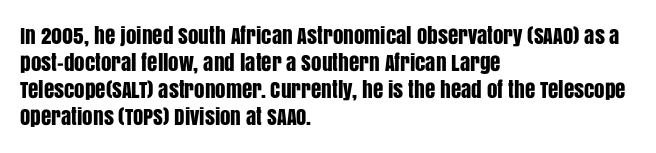
The image shows 21 px text type, upright; set left-aligned, normal line spacing (1.29x), normal letter spacing, not underlined.
